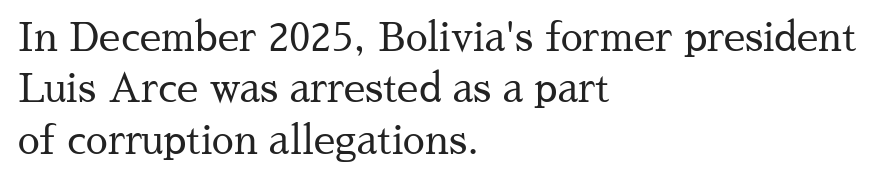
A classic flush-left, rag-right setting is used for this passage. You could not count columns in this text — the font is proportionally spaced. The glyphs in this specimen are seriffed. Vertical spacing — default. The font's upright variant was chosen for this text. This sample uses plain, unmodified letter spacing.
